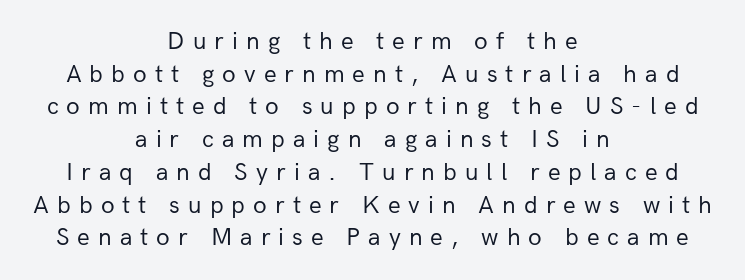
Bold? No — there's no thickening of the strokes. Check under the words: just untouched page. The letters are spread apart with noticeably loose tracking. Line spacing here is normal. The typography opts for an upright posture over an oblique one.
